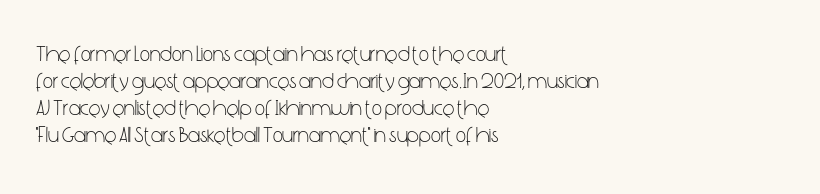
Q: Is the text bold? A: No.
Q: Is the text italic (slanted)? A: No, it is upright.
Q: Is the text underlined? A: No.
Q: How is the paragraph aligned? A: Left-aligned.
Q: Is the spacing between letters normal or unusually wide? A: Normal.
